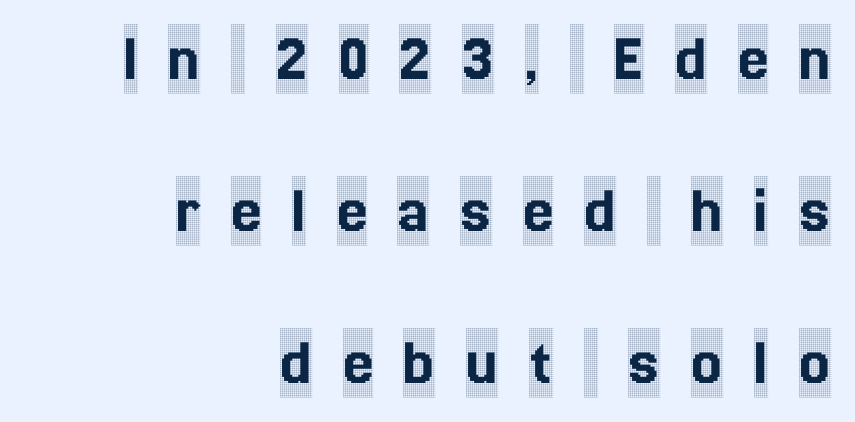
{"serif": "yes", "italic": "no", "width": "condensed", "x_height": "large", "monospaced": "no", "underline": "no", "align": "right", "line_spacing": "loose", "line_spacing_ratio": 2.2, "letter_spacing": "wide", "letter_spacing_em": 0.44, "glyph_px": 69}
